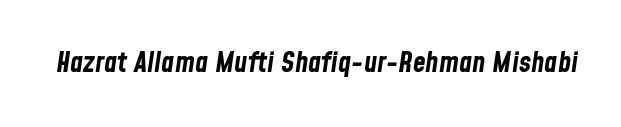
The image shows 29 px bold, condensed type, italic (leaning right); set normal letter spacing, not underlined; low stroke contrast and a medium x-height.
